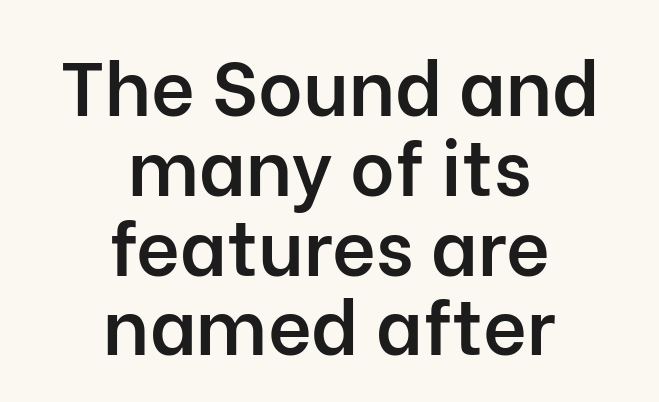
{"serif": "no", "italic": "no", "bold": "semi", "weight": "semibold", "width": "normal", "stroke_contrast": "low", "x_height": "medium", "monospaced": "no", "underline": "no", "align": "center", "line_spacing": "tight", "line_spacing_ratio": 1.05, "letter_spacing": "normal", "letter_spacing_em": 0.0, "glyph_px": 76}
